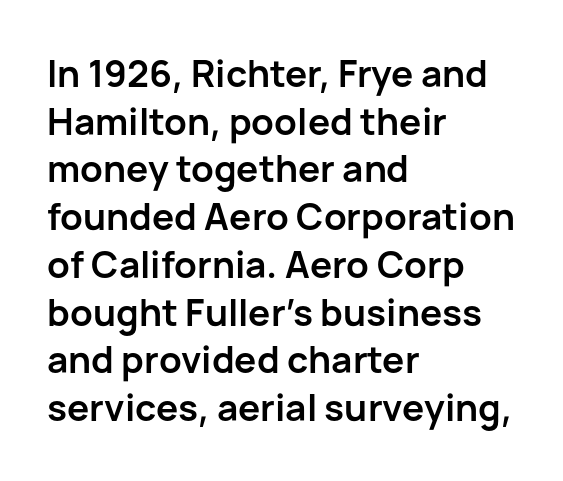
{"serif": "no", "italic": "no", "bold": "yes", "weight": "semibold", "width": "normal", "stroke_contrast": "low", "x_height": "medium", "monospaced": "no", "underline": "no", "align": "left", "line_spacing": "normal", "line_spacing_ratio": 1.29, "letter_spacing": "normal", "letter_spacing_em": 0.0, "glyph_px": 37}
